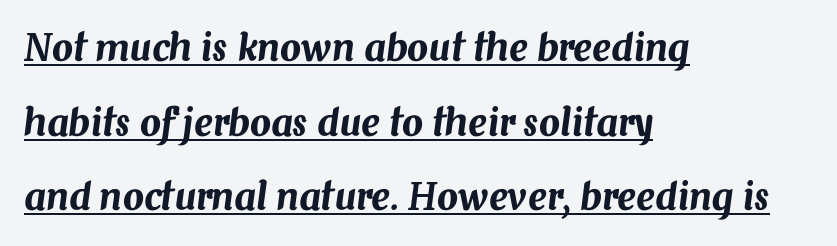
Q: Is the text italic (slanted)? A: Yes, it leans right by about 7 degrees.
Q: Is the text underlined? A: Yes.
Q: How is the paragraph aligned? A: Left-aligned.
Q: Is the spacing between letters normal or unusually wide? A: Normal.
Q: Is the spacing between lines tight, normal or loose? A: Loose.
Q: Width (condensed, normal, or wide)? A: Normal.
Q: Stroke contrast? A: Medium.
Q: x-height? A: Medium.
Q: Monospaced? A: No.
